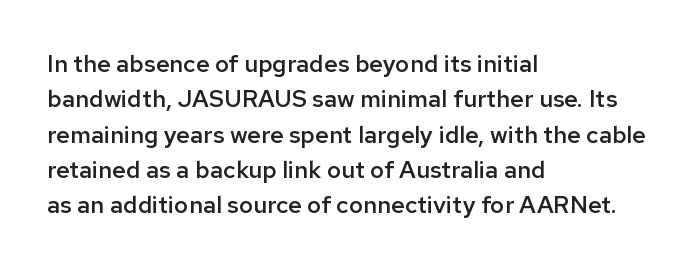
Q: Is the text bold? A: Semi-bold.
Q: Is the text italic (slanted)? A: No, it is upright.
Q: Is the text underlined? A: No.
Q: How is the paragraph aligned? A: Left-aligned.
Q: Is the spacing between letters normal or unusually wide? A: Normal.
Q: Is the spacing between lines tight, normal or loose? A: Normal.
